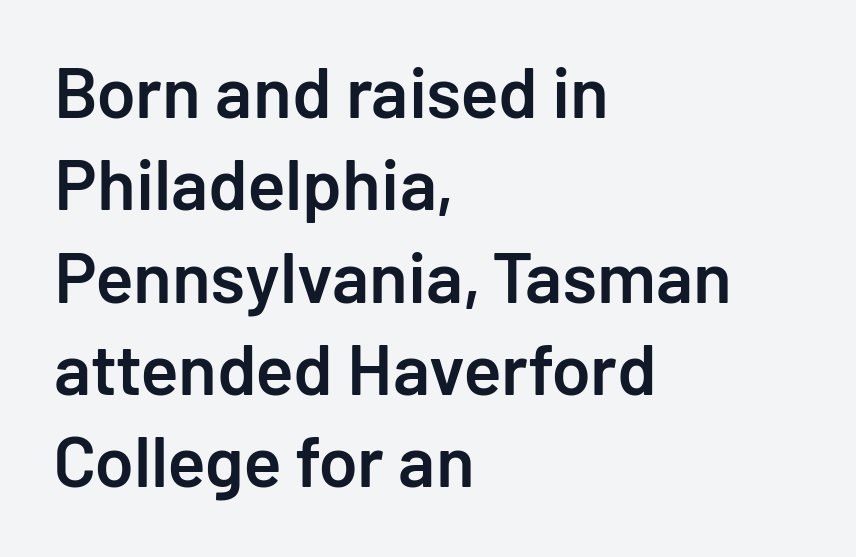
{"serif": "no", "italic": "no", "bold": "semi", "weight": "semibold", "width": "normal", "stroke_contrast": "low", "x_height": "medium", "monospaced": "no", "underline": "no", "align": "left", "line_spacing": "normal", "line_spacing_ratio": 1.3, "letter_spacing": "normal", "letter_spacing_em": 0.0, "glyph_px": 71}
